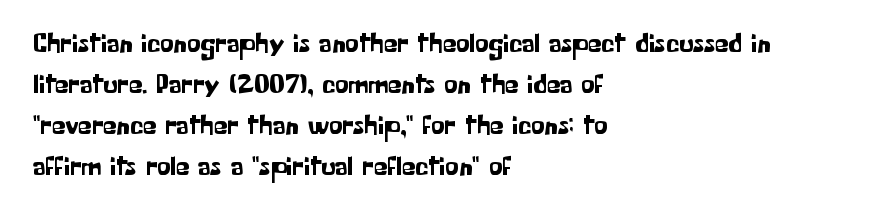
Q: Is the text italic (slanted)? A: No, it is upright.
Q: Is the text underlined? A: No.
Q: How is the paragraph aligned? A: Left-aligned.
Q: Is the spacing between letters normal or unusually wide? A: Normal.
Q: Is the spacing between lines tight, normal or loose? A: Normal.
